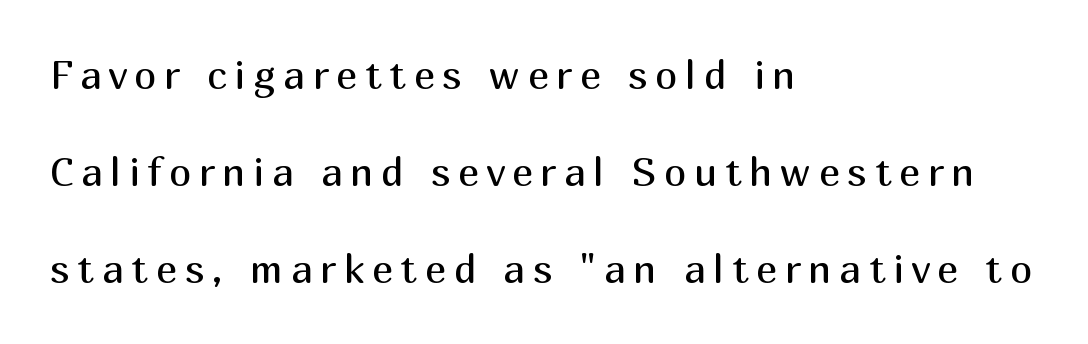
Q: Is the text bold? A: No.
Q: Is the text italic (slanted)? A: No, it is upright.
Q: Is the typeface a serif or a sans-serif typeface? A: Sans-serif.
Q: Is the text underlined? A: No.
Q: How is the paragraph aligned? A: Left-aligned.
Q: Is the spacing between lines tight, normal or loose? A: Loose.
Q: Width (condensed, normal, or wide)? A: Normal.
Q: Stroke contrast? A: Medium.
Q: x-height? A: Medium.
Q: Monospaced? A: No.
